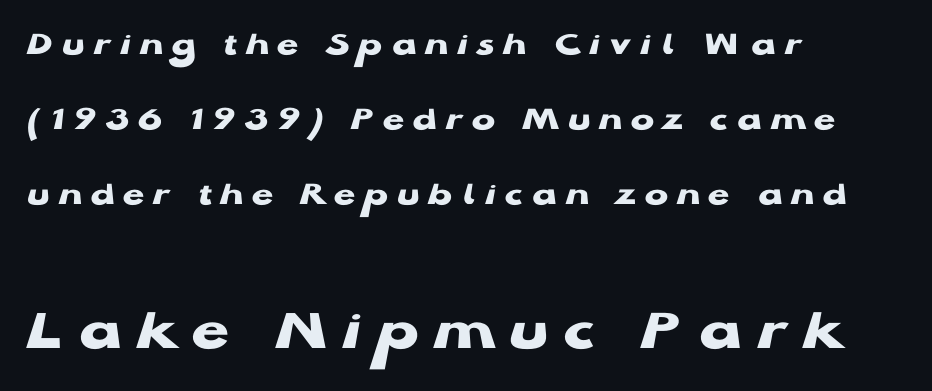
{"serif": "no", "italic": "no", "bold": "yes", "weight": "heavy", "width": "wide", "stroke_contrast": "low", "x_height": "medium", "monospaced": "no", "underline": "no", "align": "left", "line_spacing": "loose", "line_spacing_ratio": 2.15, "letter_spacing": "wide", "letter_spacing_em": 0.25, "larger_block": "second", "size_ratio": 1.74, "glyph_px": 61}
